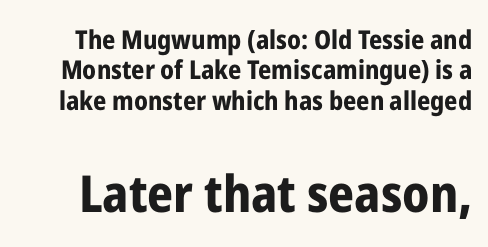
Q: Is the text bold? A: Yes.
Q: Is the text italic (slanted)? A: No, it is upright.
Q: Is the typeface a serif or a sans-serif typeface? A: Sans-serif.
Q: Is the text underlined? A: No.
Q: Is the spacing between letters normal or unusually wide? A: Normal.
Q: Which block of text is set in a larger size, the first (top) or the second (bottom)? A: The second (bottom) one.
Q: Width (condensed, normal, or wide)? A: Condensed.
Q: Stroke contrast? A: Low.
Q: x-height? A: Medium.
Q: Monospaced? A: No.
